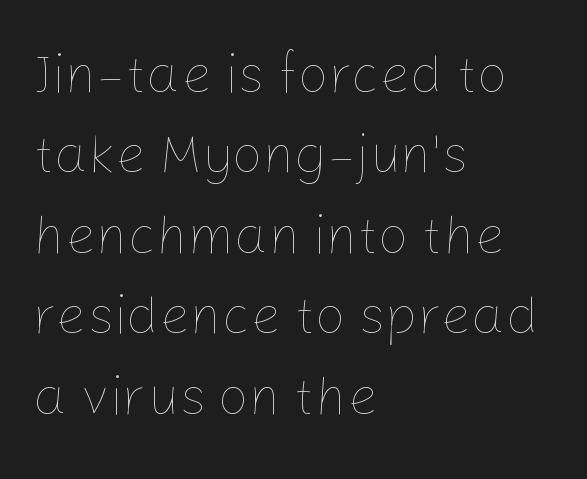
Character widths vary here, with narrow letters taking less room than wide ones. Does the leading feel generous? No, just average. Only glyphs here, with clear space below each row. The lines are quadded left. Style check: upright.
